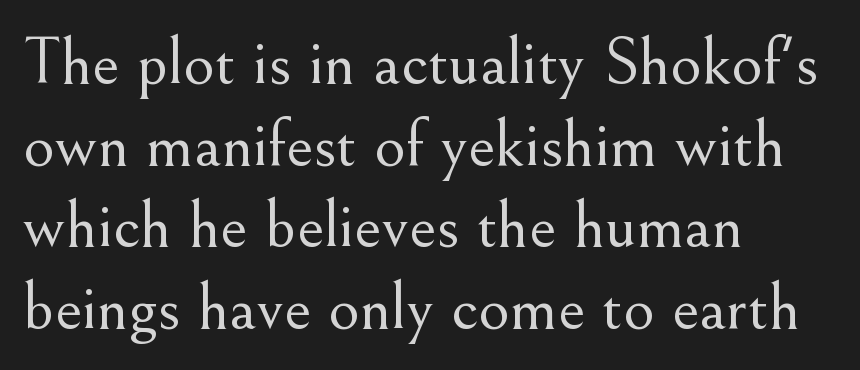
{"serif": "yes", "italic": "no", "bold": "no", "weight": "light", "width": "normal", "stroke_contrast": "medium", "x_height": "small", "monospaced": "no", "underline": "no", "align": "left", "line_spacing_ratio": 1.2, "letter_spacing": "normal", "letter_spacing_em": 0.0, "glyph_px": 68}
